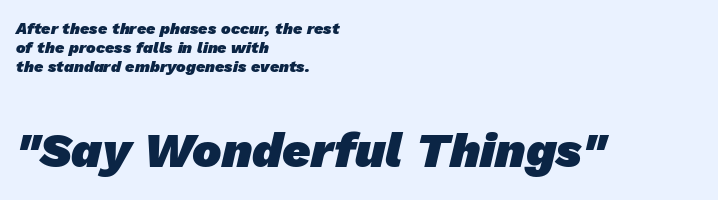
Q: Is the text bold? A: Yes.
Q: Is the typeface a serif or a sans-serif typeface? A: Sans-serif.
Q: Is the text underlined? A: No.
Q: How is the paragraph aligned? A: Left-aligned.
Q: Is the spacing between letters normal or unusually wide? A: Normal.
Q: Which block of text is set in a larger size, the first (top) or the second (bottom)? A: The second (bottom) one.
Q: Width (condensed, normal, or wide)? A: Normal.
Q: Stroke contrast? A: Low.
Q: x-height? A: Medium.
Q: Monospaced? A: No.
